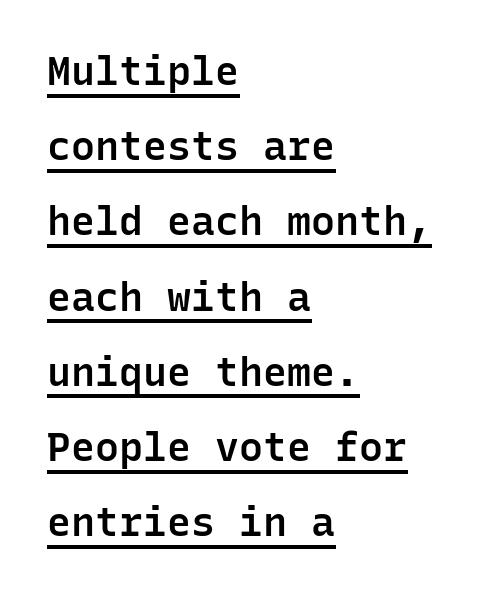
Q: Is the text bold? A: Semi-bold.
Q: Is the text italic (slanted)? A: No, it is upright.
Q: Is the typeface a serif or a sans-serif typeface? A: Sans-serif.
Q: Is the text underlined? A: Yes.
Q: How is the paragraph aligned? A: Left-aligned.
Q: Is the spacing between letters normal or unusually wide? A: Normal.
Q: Width (condensed, normal, or wide)? A: Normal.
Q: Stroke contrast? A: Low.
Q: x-height? A: Medium.
Q: Monospaced? A: Yes.
